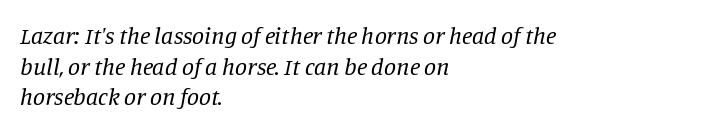
Does the lettering tilt? It does — this is italic. Compared with a typical body face, this is equally light or lighter still. Between one letter and the next there's only the usual sliver of space. What's the leading like? Ordinary, nothing unusual. Does the copy run flush right? No — it runs flush left. Check under the words: just untouched page.
